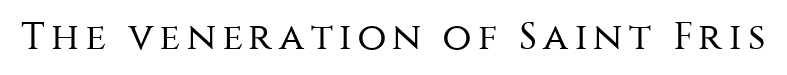
The strip under each line holds only bare page. Heaviness? Minimal to ordinary, like unemphasized prose. Proportional: the letters do not fall into vertical columns. Is there any slant? The stems are plumb. The type family on display is of the sans-serif kind.
